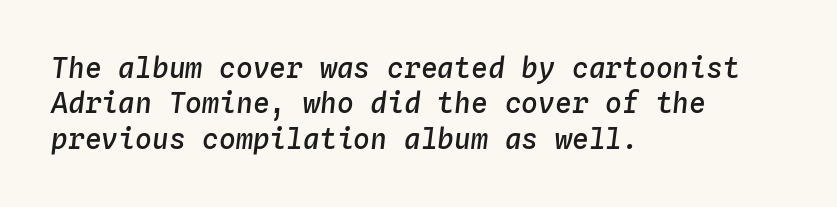
Compared with a centered layout, this one pins lines to the left instead. Successive baselines arrive at the customary interval. Monospaced: the letters line up in strict vertical columns. Quick note: italic. These lines carry some extra weight — a demibold, not a full bold. Only glyphs here, with clear space below each row.
